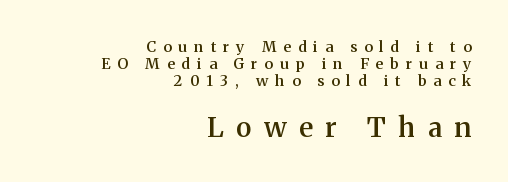
{"italic": "no", "bold": "semi", "underline": "no", "align": "right", "line_spacing": "tight", "line_spacing_ratio": 1.14, "letter_spacing": "wide", "letter_spacing_em": 0.47, "larger_block": "second", "size_ratio": 1.8, "glyph_px": 27}
